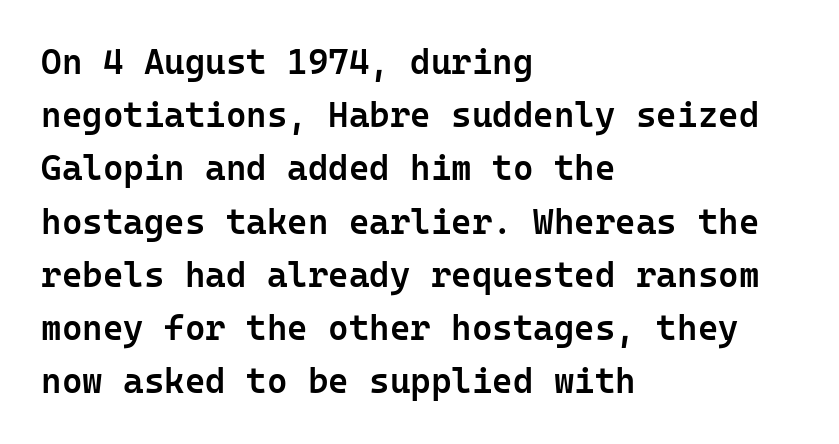
Spacing verdict: monospaced, one width for all characters. The letters are semibold — heavier than regular but short of a full bold. Just letters on the line, the space beneath them empty. What stands out about the letter spacing? Nothing — it is the standard amount. Each new line begins a customary step beneath the previous one. Classification — sans serif.
